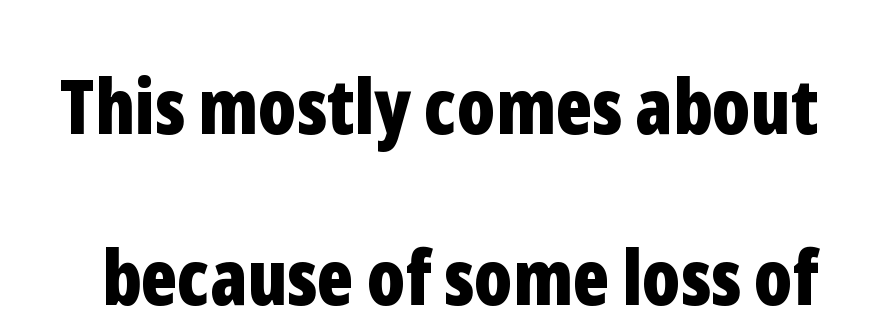
{"serif": "no", "italic": "no", "bold": "yes", "weight": "bold", "width": "condensed", "stroke_contrast": "low", "x_height": "medium", "monospaced": "no", "underline": "no", "line_spacing": "loose", "line_spacing_ratio": 2.22, "letter_spacing": "normal", "letter_spacing_em": 0.0, "glyph_px": 77}
